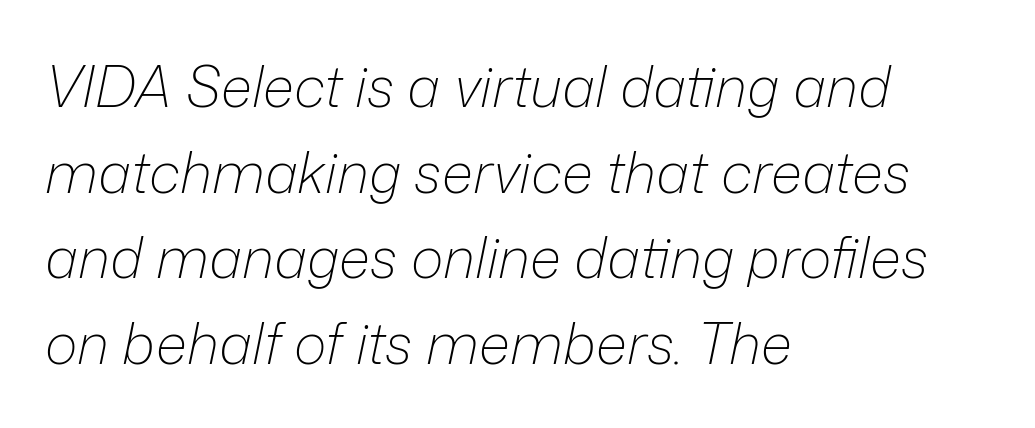
Q: Is the text bold? A: No.
Q: Is the text italic (slanted)? A: Yes, it leans right by about 12 degrees.
Q: Is the text underlined? A: No.
Q: How is the paragraph aligned? A: Left-aligned.
Q: Is the spacing between letters normal or unusually wide? A: Normal.
Q: Is the spacing between lines tight, normal or loose? A: Normal.
Q: Width (condensed, normal, or wide)? A: Normal.
Q: Stroke contrast? A: Low.
Q: x-height? A: Medium.
Q: Monospaced? A: No.
